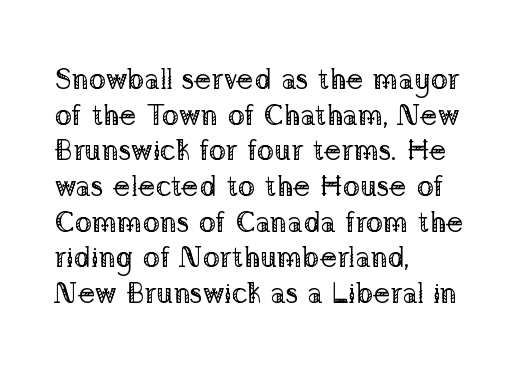
The image shows 29 px regular-weight serif type, upright; set left-aligned, line spacing 1.23x, normal letter spacing, not underlined; low stroke contrast and a medium x-height.
